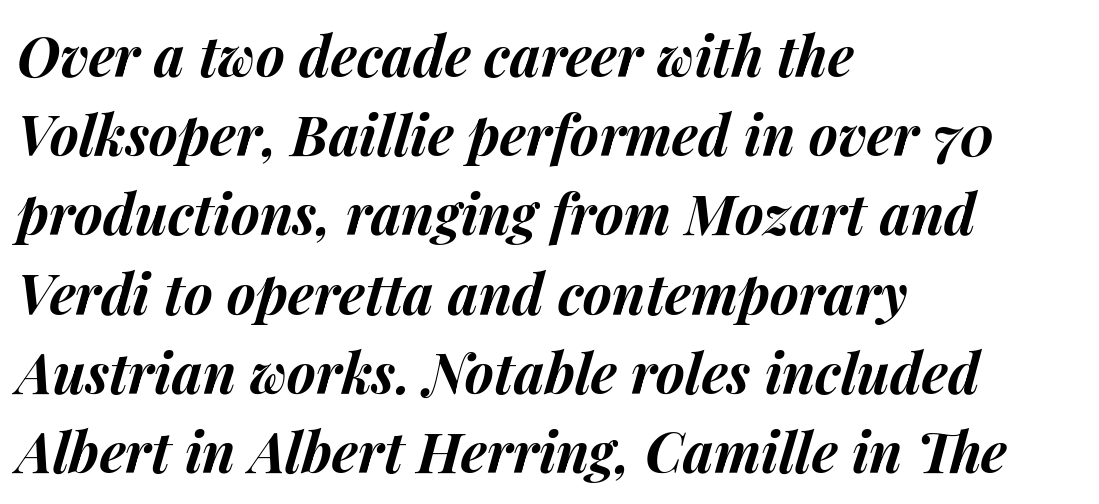
The image shows 55 px bold type, italic (leaning right); set left-aligned, normal line spacing (1.44x), normal letter spacing, not underlined; medium stroke contrast and a medium x-height.
